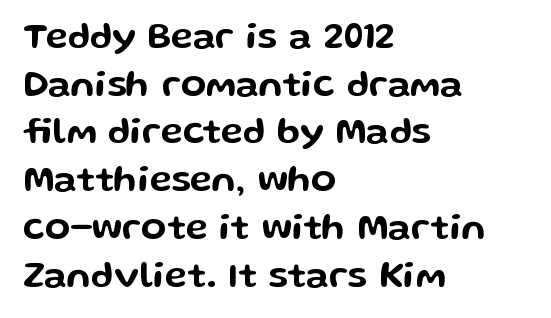
{"serif": "no", "italic": "no", "width": "wide", "stroke_contrast": "low", "x_height": "medium", "monospaced": "no", "underline": "no", "align": "left", "line_spacing": "normal", "line_spacing_ratio": 1.29, "letter_spacing": "normal", "letter_spacing_em": 0.0, "glyph_px": 37}
